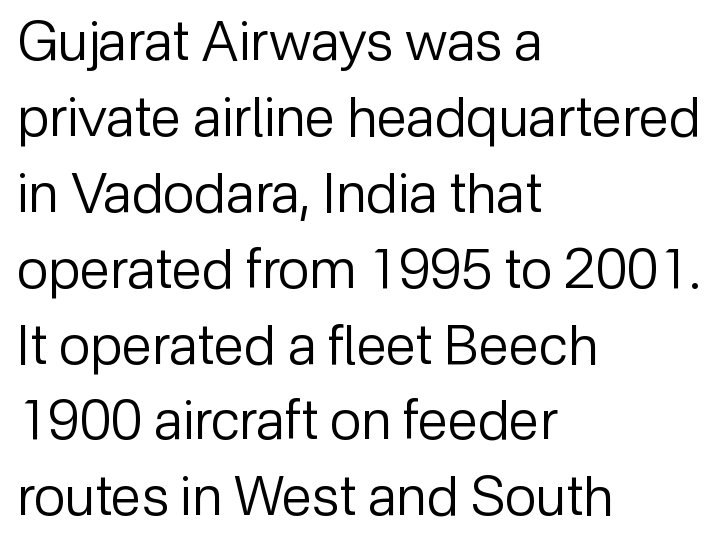
The image shows 55 px regular-weight sans-serif type, upright; set left-aligned, normal line spacing (1.38x), normal letter spacing, not underlined; low stroke contrast and a medium x-height.
